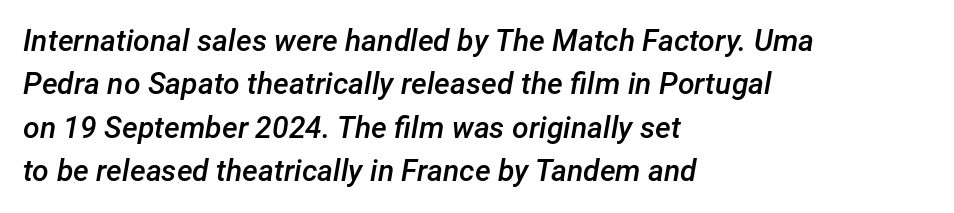
{"italic": "yes", "lean": "right", "slant_degrees": 12, "bold": "semi", "weight": "semibold", "width": "normal", "stroke_contrast": "low", "x_height": "medium", "monospaced": "no", "underline": "no", "align": "left", "line_spacing": "normal", "line_spacing_ratio": 1.45, "letter_spacing": "normal", "letter_spacing_em": 0.0, "glyph_px": 30}
